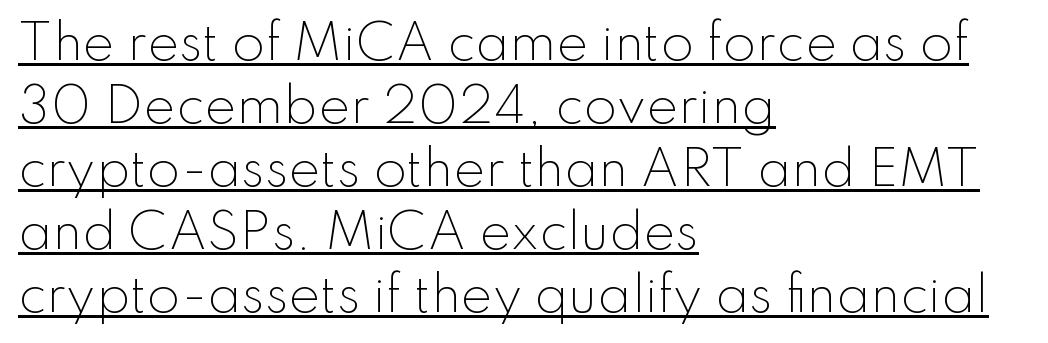
Q: Is the text bold? A: No.
Q: Is the text italic (slanted)? A: No, it is upright.
Q: Is the typeface a serif or a sans-serif typeface? A: Sans-serif.
Q: Is the text underlined? A: Yes.
Q: How is the paragraph aligned? A: Left-aligned.
Q: Is the spacing between letters normal or unusually wide? A: Normal.
Q: Is the spacing between lines tight, normal or loose? A: Normal.
Q: Width (condensed, normal, or wide)? A: Normal.
Q: Stroke contrast? A: Low.
Q: x-height? A: Small.
Q: Monospaced? A: No.
